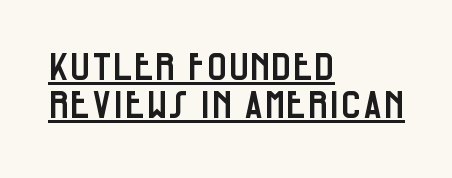
Q: Is the text italic (slanted)? A: No, it is upright.
Q: Is the typeface a serif or a sans-serif typeface? A: Sans-serif.
Q: Is the text underlined? A: Yes.
Q: How is the paragraph aligned? A: Left-aligned.
Q: Is the spacing between letters normal or unusually wide? A: Normal.
Q: Is the spacing between lines tight, normal or loose? A: Tight.
Q: Width (condensed, normal, or wide)? A: Condensed.
Q: Stroke contrast? A: Low.
Q: x-height? A: Large.
Q: Monospaced? A: No.
